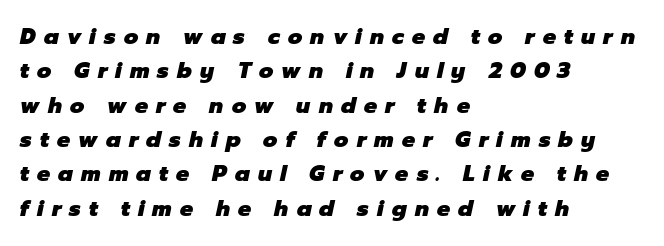
{"italic": "yes", "lean": "right", "slant_degrees": 12, "bold": "yes", "underline": "no", "align": "left", "line_spacing": "normal", "line_spacing_ratio": 1.56, "letter_spacing": "wide", "letter_spacing_em": 0.37, "glyph_px": 22}
